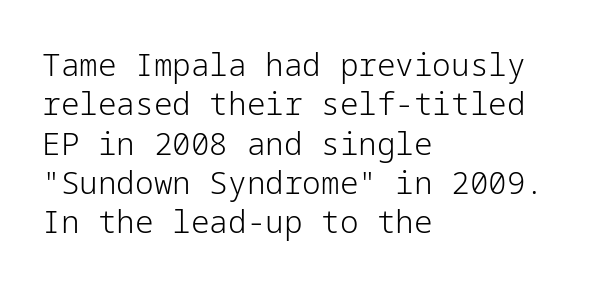
{"serif": "no", "italic": "no", "bold": "no", "weight": "light", "width": "normal", "stroke_contrast": "low", "x_height": "medium", "underline": "no", "align": "left", "line_spacing": "normal", "line_spacing_ratio": 1.27, "letter_spacing": "normal", "letter_spacing_em": 0.0, "glyph_px": 31}
